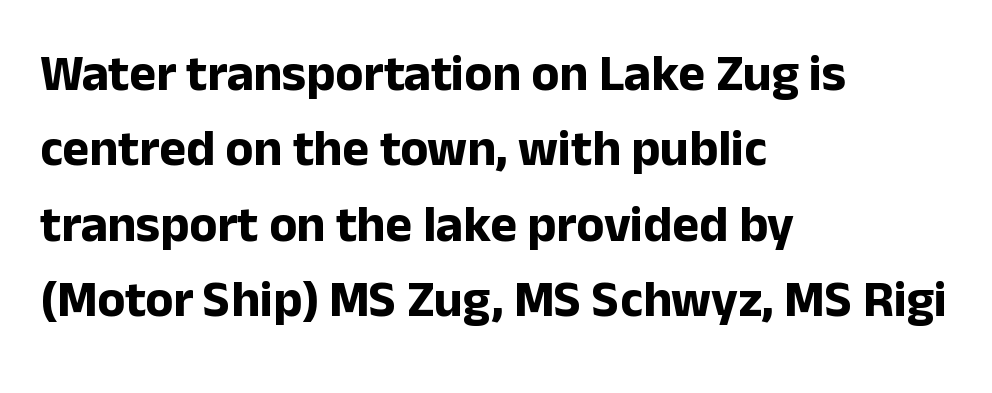
The image shows 51 px bold sans-serif type, upright; set left-aligned, normal line spacing (1.48x), normal letter spacing, not underlined; low stroke contrast and a medium x-height.
